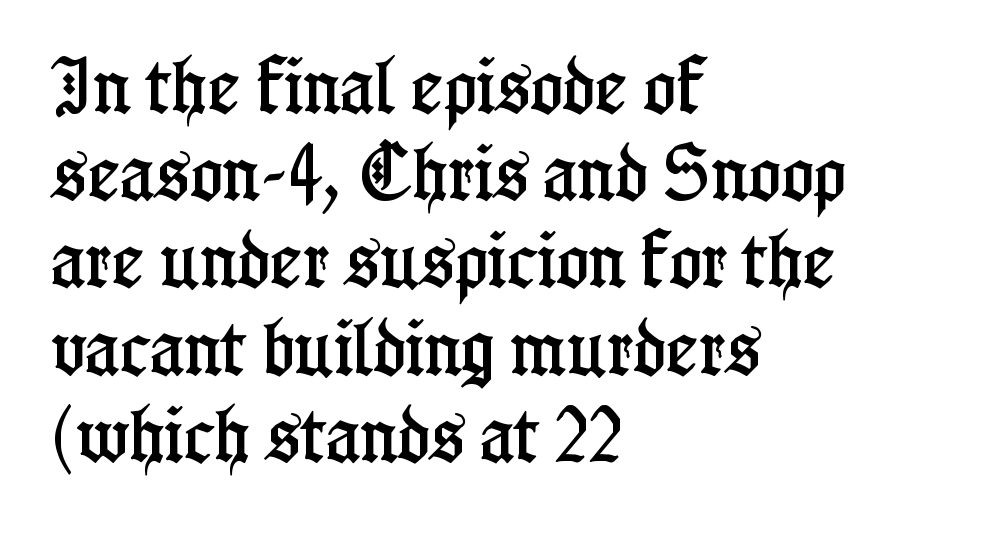
{"serif": "yes", "italic": "no", "width": "condensed", "stroke_contrast": "low", "x_height": "medium", "monospaced": "no", "underline": "no", "align": "left", "line_spacing": "normal", "line_spacing_ratio": 1.43, "letter_spacing": "normal", "letter_spacing_em": 0.0, "glyph_px": 61}
